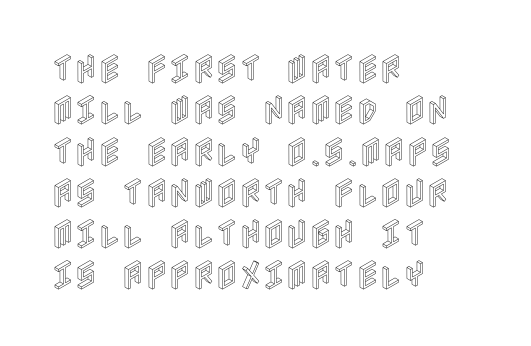
The image shows 32 px condensed type, upright; set left-aligned, normal line spacing (1.29x), normal letter spacing, not underlined; a large x-height.
